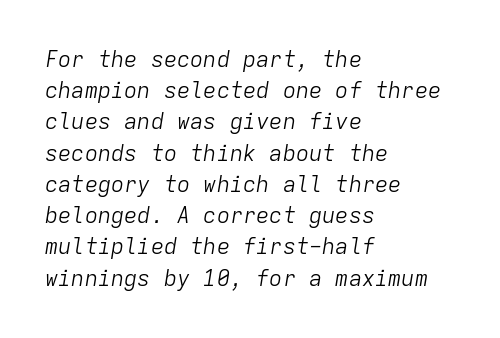
You can tell it's italic because the verticals aren't actually vertical. This rendering features lettering with no underline. The vertical gap from one line to the next is medium. Stems here are at most as thick as an everyday book face.
